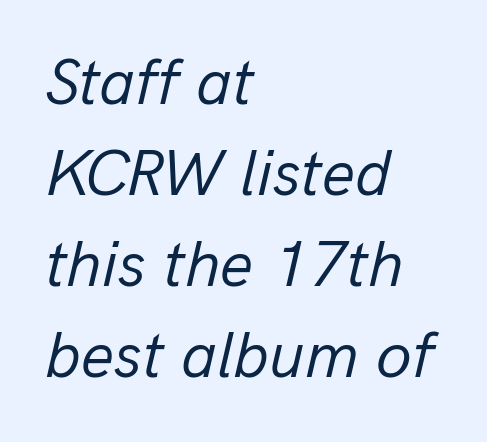
The image shows 65 px regular-weight type, italic (leaning right); set left-aligned, normal line spacing (1.4x), normal letter spacing, not underlined; low stroke contrast and a medium x-height.
